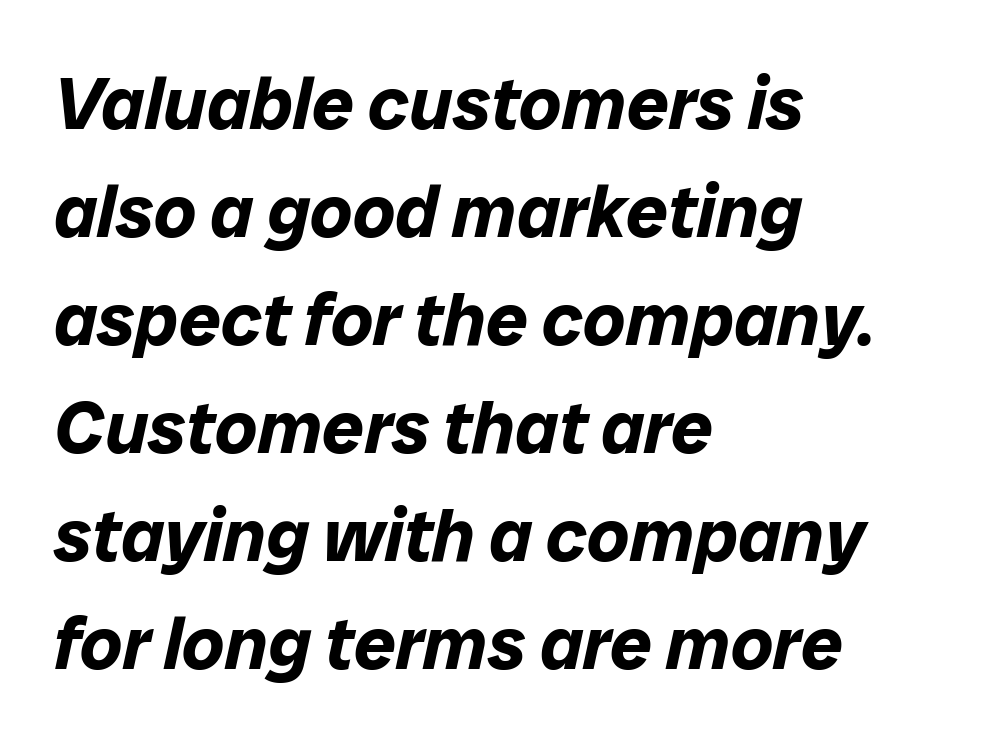
Do the characters align in a grid? No, the font is proportional. What's the leading like? Ordinary, nothing unusual. Weight check: bold — yes, fully. Underlining? Definitely not there. Does the lettering tilt? It does — this is italic. Caption: multi-line text, flush left, ragged right.
